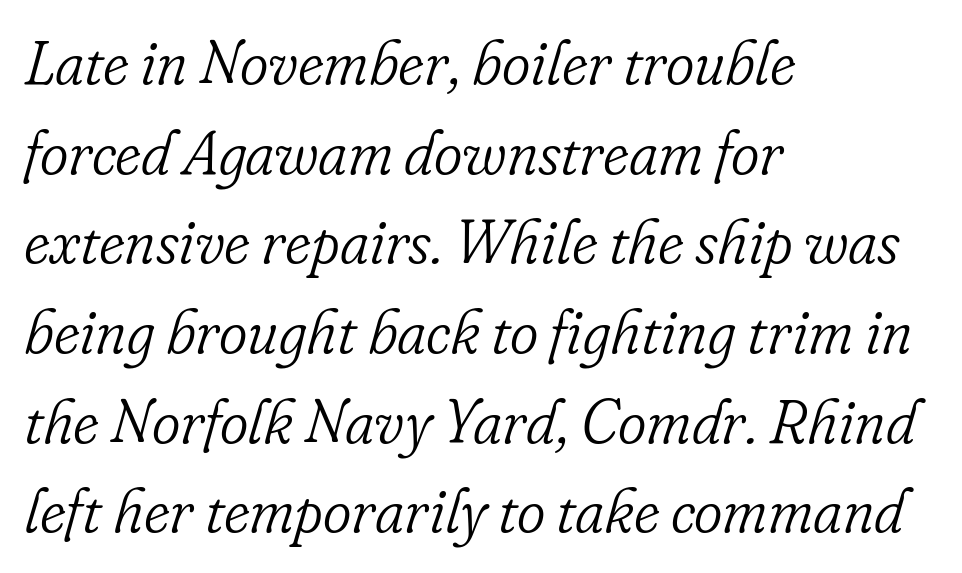
{"serif": "yes", "italic": "yes", "lean": "right", "slant_degrees": 16, "bold": "no", "weight": "light", "width": "normal", "stroke_contrast": "low", "x_height": "small", "monospaced": "no", "underline": "no", "align": "left", "line_spacing": "normal", "line_spacing_ratio": 1.47, "letter_spacing": "normal", "letter_spacing_em": 0.0, "glyph_px": 61}
